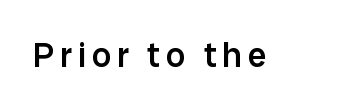
Q: Is the text bold? A: Semi-bold.
Q: Is the text italic (slanted)? A: No, it is upright.
Q: Is the typeface a serif or a sans-serif typeface? A: Sans-serif.
Q: Is the text underlined? A: No.
Q: Width (condensed, normal, or wide)? A: Normal.
Q: Stroke contrast? A: Low.
Q: x-height? A: Medium.
Q: Monospaced? A: No.
